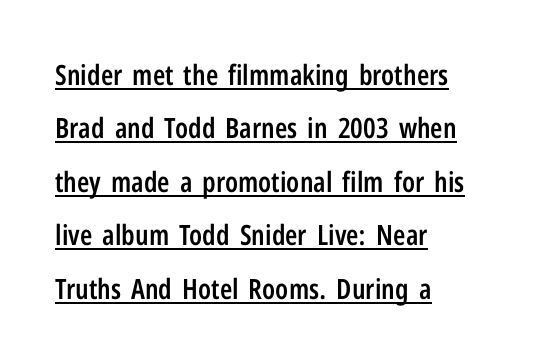
The image shows 28 px semibold, condensed sans-serif type, upright; set left-aligned, loose line spacing (1.91x), normal letter spacing, underlined; low stroke contrast and a medium x-height.
